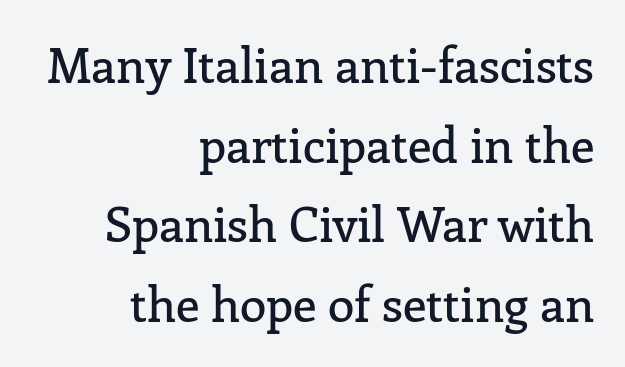
The image shows 48 px serif type, upright; set right-aligned, normal line spacing (1.66x), normal letter spacing, not underlined; low stroke contrast and a medium x-height.
